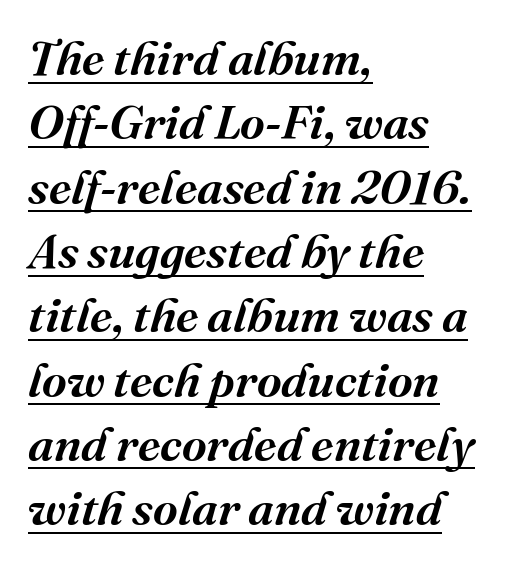
The image shows 48 px semibold serif type, italic (leaning right); set left-aligned, normal line spacing (1.34x), normal letter spacing, underlined; medium stroke contrast and a medium x-height.
